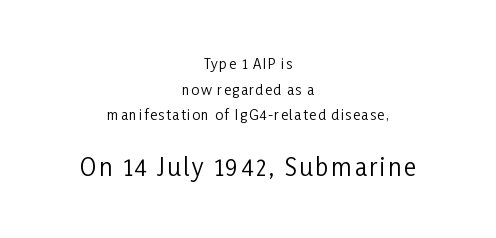
Compare the two chunks: the lower has the greater cap height. The gap between lines stays unmarked. Typeset on center — no edge is straight. Do the letters lean? They stand straight. The weight would be labelled regular, book, light, or lighter still.
